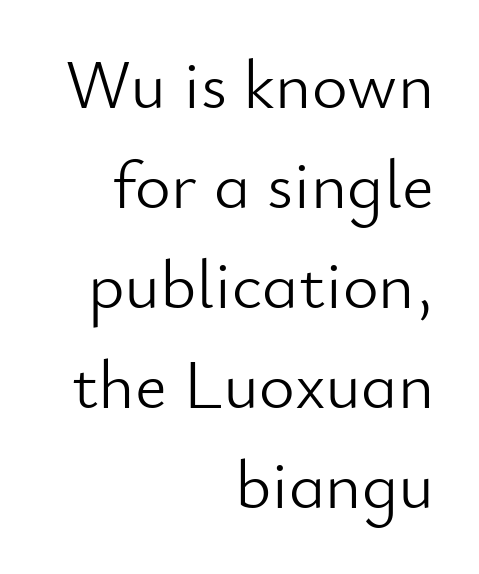
Q: Is the text bold? A: No.
Q: Is the text italic (slanted)? A: No, it is upright.
Q: Is the typeface a serif or a sans-serif typeface? A: Sans-serif.
Q: Is the text underlined? A: No.
Q: How is the paragraph aligned? A: Right-aligned.
Q: Is the spacing between letters normal or unusually wide? A: Normal.
Q: Is the spacing between lines tight, normal or loose? A: Normal.
Q: Width (condensed, normal, or wide)? A: Normal.
Q: Stroke contrast? A: Low.
Q: x-height? A: Small.
Q: Monospaced? A: No.
